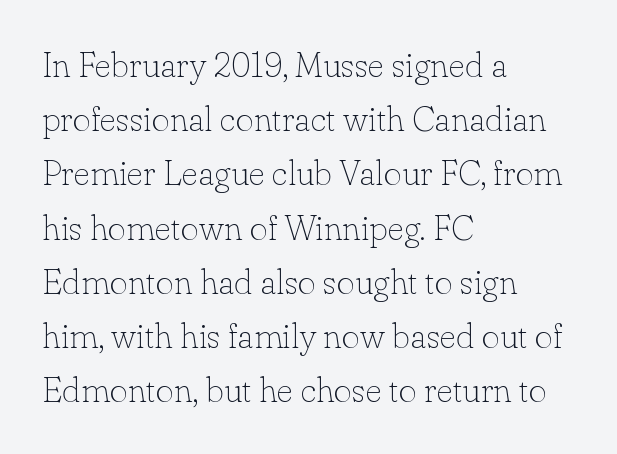
{"serif": "yes", "italic": "no", "bold": "no", "weight": "thin", "width": "normal", "stroke_contrast": "low", "x_height": "small", "monospaced": "no", "underline": "no", "align": "left", "line_spacing": "normal", "line_spacing_ratio": 1.55, "letter_spacing": "normal", "letter_spacing_em": 0.0, "glyph_px": 35}
